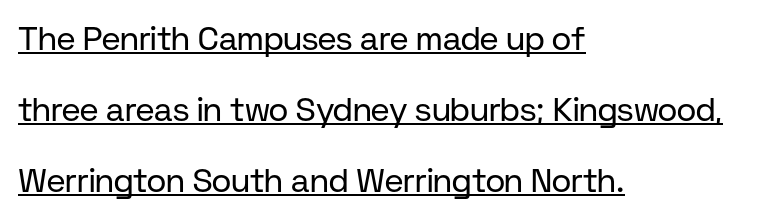
Q: Is the text bold? A: No.
Q: Is the text italic (slanted)? A: No, it is upright.
Q: Is the typeface a serif or a sans-serif typeface? A: Sans-serif.
Q: Is the text underlined? A: Yes.
Q: How is the paragraph aligned? A: Left-aligned.
Q: Is the spacing between letters normal or unusually wide? A: Normal.
Q: Is the spacing between lines tight, normal or loose? A: Loose.
Q: Width (condensed, normal, or wide)? A: Normal.
Q: Stroke contrast? A: Low.
Q: x-height? A: Medium.
Q: Monospaced? A: No.
